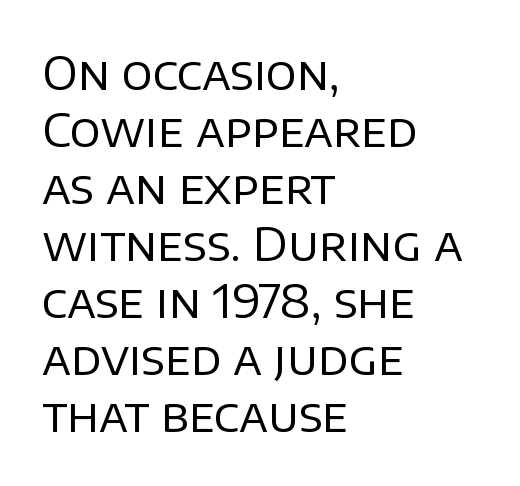
Q: Is the text bold? A: No.
Q: Is the text italic (slanted)? A: No, it is upright.
Q: Is the typeface a serif or a sans-serif typeface? A: Sans-serif.
Q: Is the text underlined? A: No.
Q: How is the paragraph aligned? A: Left-aligned.
Q: Is the spacing between letters normal or unusually wide? A: Normal.
Q: Width (condensed, normal, or wide)? A: Normal.
Q: Stroke contrast? A: Low.
Q: x-height? A: Large.
Q: Monospaced? A: No.
